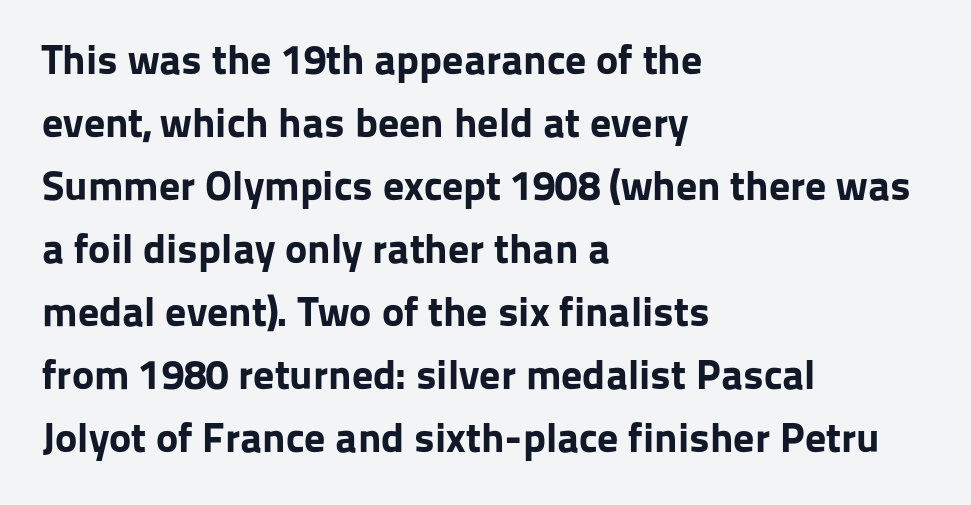
{"serif": "no", "italic": "no", "bold": "yes", "weight": "bold", "width": "normal", "stroke_contrast": "low", "x_height": "medium", "monospaced": "no", "underline": "no", "align": "left", "line_spacing": "normal", "line_spacing_ratio": 1.5, "letter_spacing": "normal", "letter_spacing_em": 0.0, "glyph_px": 42}
